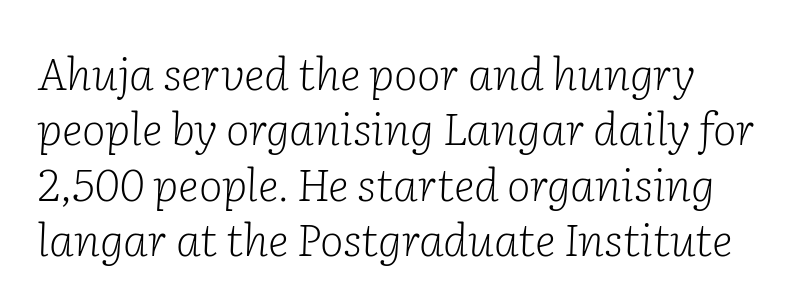
The text carries the slant typical of an italic or oblique font. Short note: letters normally spaced. Decoration check: the copy has no underline. The font family rendered here belongs to the serif group. The face used here is proportionally spaced, like ordinary book or web type.
